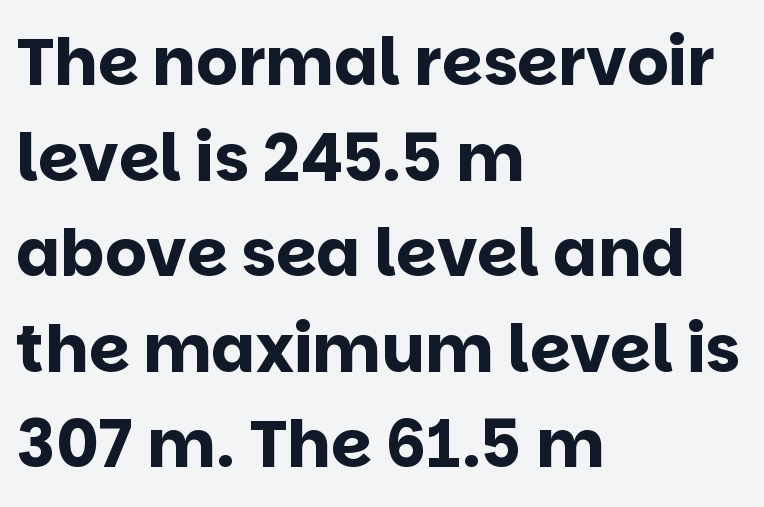
Q: Is the text bold? A: Yes.
Q: Is the text italic (slanted)? A: No, it is upright.
Q: Is the typeface a serif or a sans-serif typeface? A: Sans-serif.
Q: Is the text underlined? A: No.
Q: How is the paragraph aligned? A: Left-aligned.
Q: Is the spacing between letters normal or unusually wide? A: Normal.
Q: Is the spacing between lines tight, normal or loose? A: Normal.
Q: Width (condensed, normal, or wide)? A: Normal.
Q: Stroke contrast? A: Low.
Q: x-height? A: Large.
Q: Monospaced? A: No.
